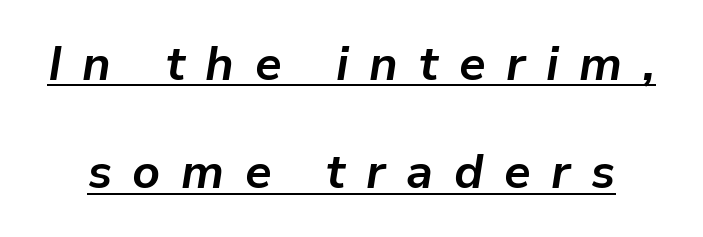
Pretty heavy lettering here — definitely bold. Glance below the letters and you will spot a drawn line. It's the slanting kind of type. Here the designer chose a conventional face with non-uniform glyph widths. Inter-character spacing is expanded well beyond the font's built-in metrics.
